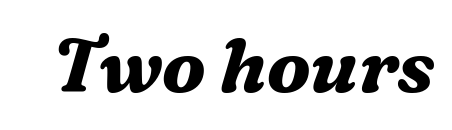
Q: Is the text bold? A: Yes.
Q: Is the text italic (slanted)? A: Yes, it leans right by about 16 degrees.
Q: Is the typeface a serif or a sans-serif typeface? A: Serif.
Q: Is the text underlined? A: No.
Q: Is the spacing between letters normal or unusually wide? A: Normal.
Q: Width (condensed, normal, or wide)? A: Normal.
Q: Stroke contrast? A: Medium.
Q: x-height? A: Medium.
Q: Monospaced? A: No.
